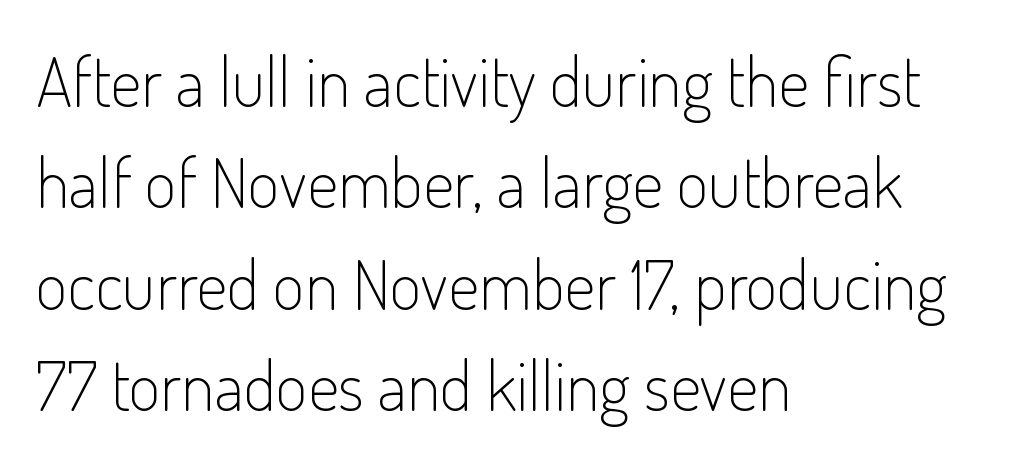
The image shows 69 px light, condensed sans-serif type, upright; set left-aligned, normal line spacing (1.47x), normal letter spacing, not underlined; low stroke contrast and a small x-height.
